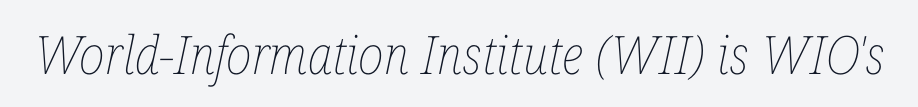
The image shows 53 px thin, condensed type, italic (leaning right); set normal letter spacing, not underlined; low stroke contrast and a medium x-height.
